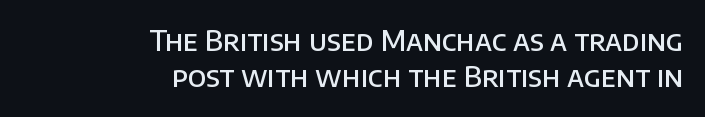
{"serif": "no", "italic": "no", "bold": "semi", "weight": "semibold", "width": "normal", "stroke_contrast": "low", "x_height": "large", "monospaced": "no", "underline": "no", "align": "right", "line_spacing": "normal", "line_spacing_ratio": 1.3, "letter_spacing": "normal", "letter_spacing_em": 0.0, "glyph_px": 28}
